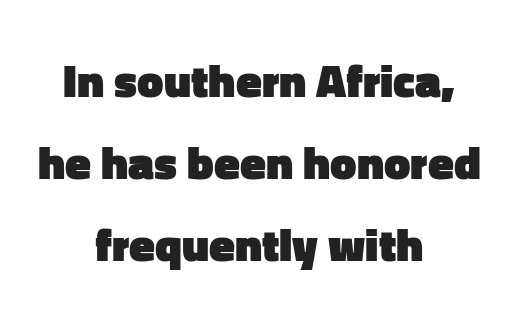
Q: Is the text bold? A: Yes.
Q: Is the text italic (slanted)? A: No, it is upright.
Q: Is the typeface a serif or a sans-serif typeface? A: Sans-serif.
Q: Is the text underlined? A: No.
Q: How is the paragraph aligned? A: Centered.
Q: Is the spacing between letters normal or unusually wide? A: Normal.
Q: Width (condensed, normal, or wide)? A: Normal.
Q: Stroke contrast? A: Low.
Q: x-height? A: Medium.
Q: Monospaced? A: No.
